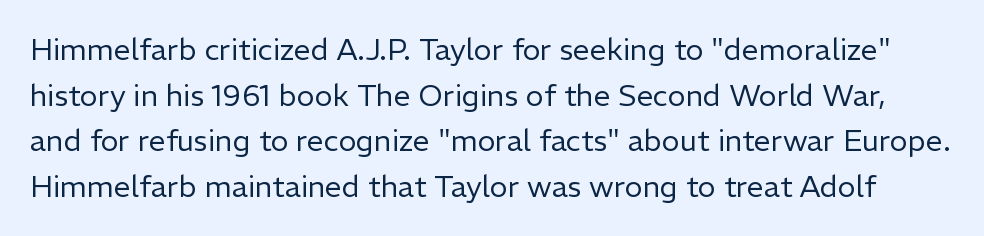
{"serif": "no", "italic": "no", "bold": "no", "weight": "regular", "width": "normal", "stroke_contrast": "low", "x_height": "medium", "monospaced": "no", "underline": "no", "line_spacing": "normal", "line_spacing_ratio": 1.52, "letter_spacing": "normal", "letter_spacing_em": 0.0, "glyph_px": 30}
